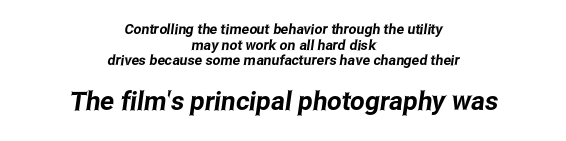
{"underline": "no", "align": "center", "line_spacing": "tight", "line_spacing_ratio": 1.11, "letter_spacing": "normal", "letter_spacing_em": 0.0, "larger_block": "second", "size_ratio": 1.86, "glyph_px": 26}
